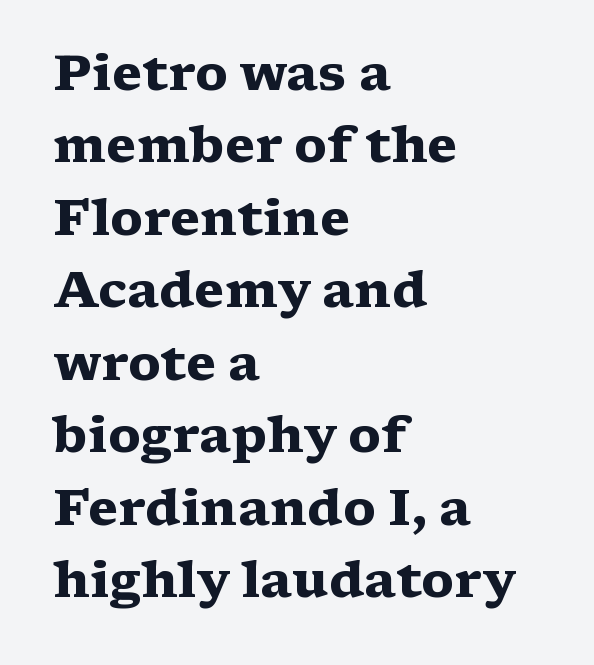
Q: Is the text bold? A: Yes.
Q: Is the text italic (slanted)? A: No, it is upright.
Q: Is the typeface a serif or a sans-serif typeface? A: Serif.
Q: Is the text underlined? A: No.
Q: How is the paragraph aligned? A: Left-aligned.
Q: Is the spacing between letters normal or unusually wide? A: Normal.
Q: Is the spacing between lines tight, normal or loose? A: Normal.
Q: Width (condensed, normal, or wide)? A: Wide.
Q: Stroke contrast? A: Medium.
Q: x-height? A: Medium.
Q: Monospaced? A: No.
